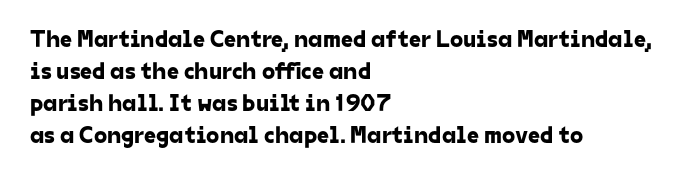
{"underline": "no", "align": "left", "line_spacing": "normal", "line_spacing_ratio": 1.34, "letter_spacing": "normal", "letter_spacing_em": 0.0, "glyph_px": 24}
